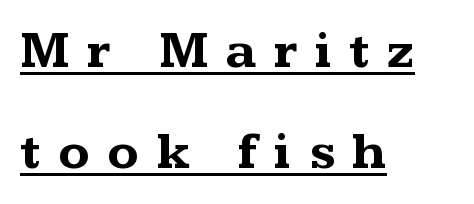
The image shows 52 px bold, wide serif type, upright; set left-aligned, loose line spacing (1.94x), unusually wide letter spacing (+0.34 em), underlined; medium stroke contrast and a medium x-height.
